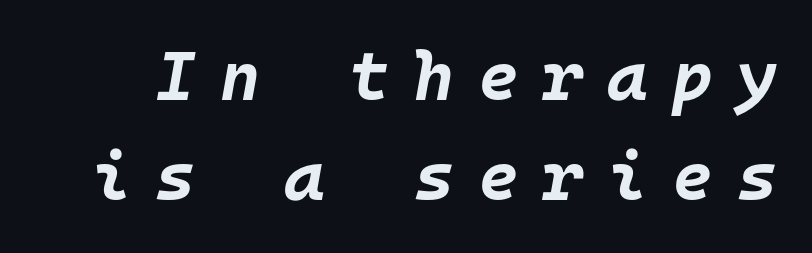
An italicized treatment has been applied to the whole sample. This rendering widens character spacing well past its baseline value. Plenty of ink on the page — the face is bold. The designer left line spacing at the default.
